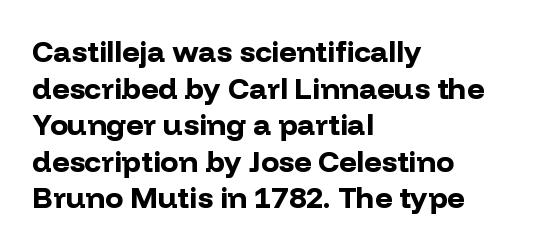
The image shows 30 px bold sans-serif type, upright; set left-aligned, line spacing 1.22x, normal letter spacing, not underlined; low stroke contrast and a medium x-height.
